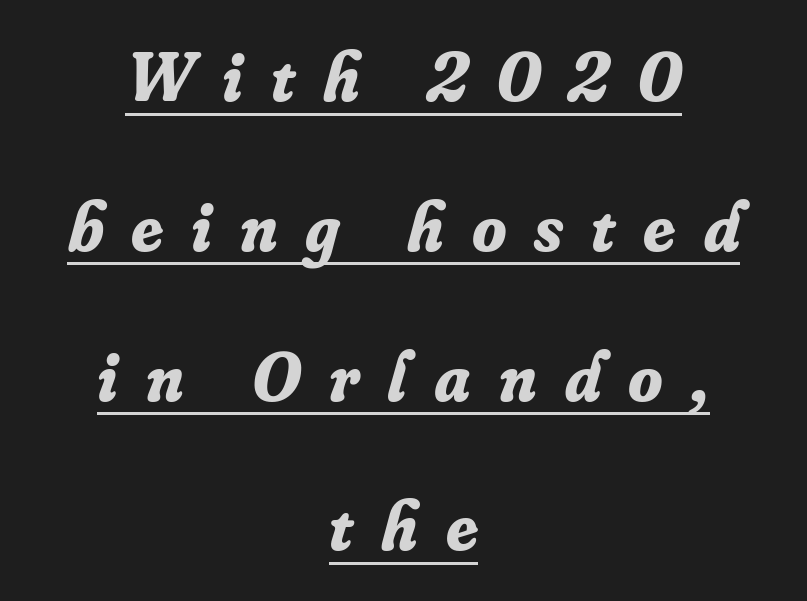
{"serif": "yes", "italic": "yes", "lean": "right", "slant_degrees": 16, "bold": "yes", "weight": "bold", "width": "normal", "stroke_contrast": "low", "x_height": "small", "monospaced": "no", "underline": "yes", "align": "center", "line_spacing": "loose", "line_spacing_ratio": 2.14, "letter_spacing": "wide", "letter_spacing_em": 0.4, "glyph_px": 70}
